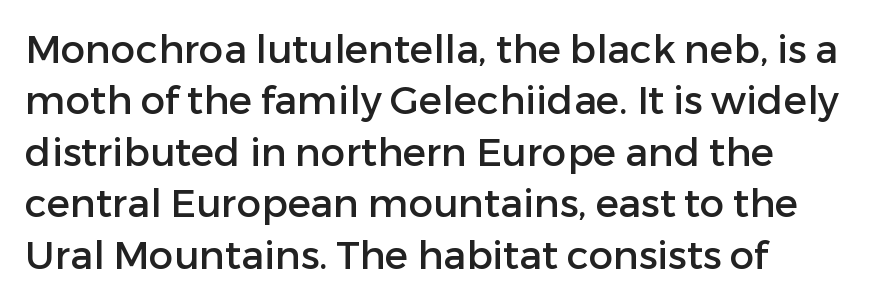
The image shows 39 px sans-serif type, upright; set normal line spacing (1.32x), normal letter spacing, not underlined; low stroke contrast and a medium x-height.
